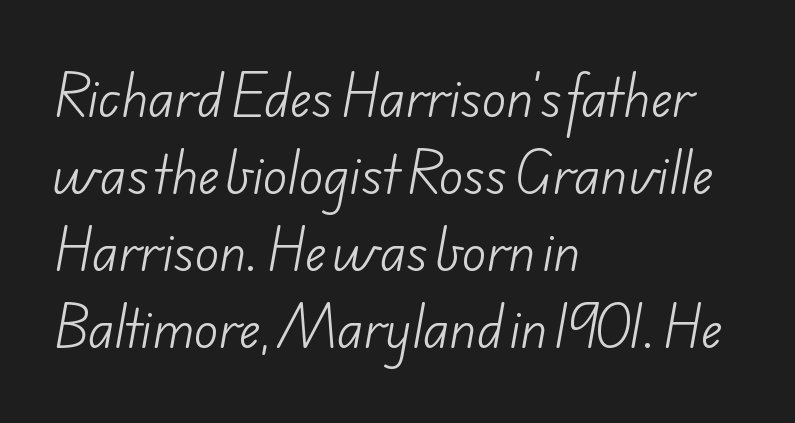
Q: Is the text bold? A: No.
Q: Is the typeface a serif or a sans-serif typeface? A: Sans-serif.
Q: Is the text underlined? A: No.
Q: How is the paragraph aligned? A: Left-aligned.
Q: Is the spacing between letters normal or unusually wide? A: Normal.
Q: Is the spacing between lines tight, normal or loose? A: Normal.
Q: Width (condensed, normal, or wide)? A: Normal.
Q: Stroke contrast? A: Low.
Q: x-height? A: Small.
Q: Monospaced? A: No.
